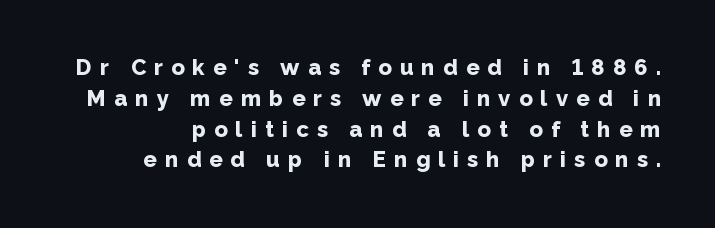
Regular leading. Substantial extra tracking has been applied to these lines. Underlining? Definitely not there. On the weight axis this lands at bold, roughly 700. Ascenders rise straight up at ninety degrees.
